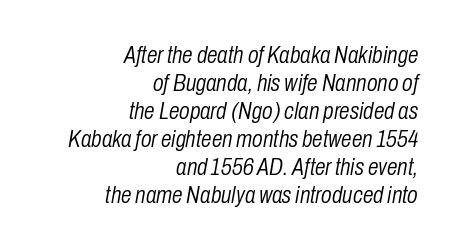
Q: Is the text bold? A: No.
Q: Is the text italic (slanted)? A: Yes, it leans right by about 10 degrees.
Q: Is the text underlined? A: No.
Q: How is the paragraph aligned? A: Right-aligned.
Q: Is the spacing between letters normal or unusually wide? A: Normal.
